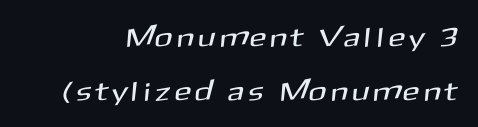
Is there much room between lines? Yes — plenty of vertical air separates them. What stands out about the letter spacing? Its width — letters are far apart. Just letters on the line, the space beneath them empty.
